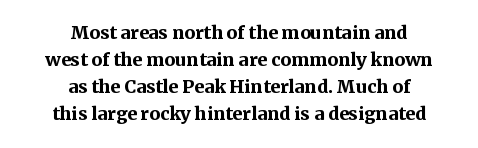
The vertical gap from one line to the next is small. The letters are bold, with thick, heavy strokes. Type without underlining. Observe the ordinary spacing: letters are neighbours, not strangers. Rendered with straight, roman letterforms.
